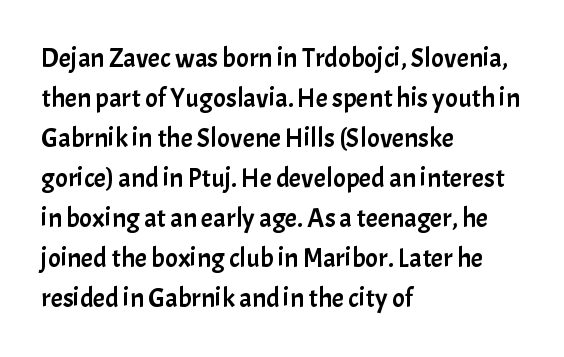
The image shows 27 px text type, upright; set left-aligned, normal line spacing (1.48x), normal letter spacing, not underlined.
